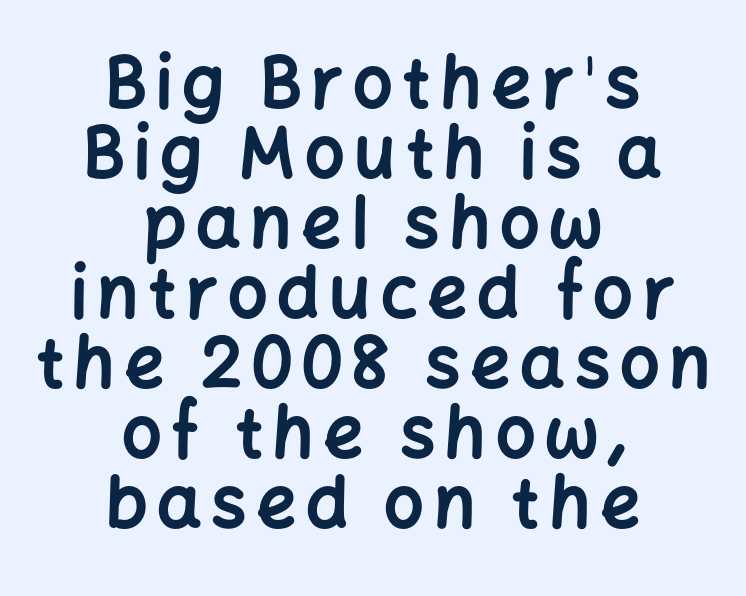
Q: Is the text bold? A: Yes.
Q: Is the text italic (slanted)? A: No, it is upright.
Q: Is the typeface a serif or a sans-serif typeface? A: Sans-serif.
Q: Is the text underlined? A: No.
Q: How is the paragraph aligned? A: Centered.
Q: Is the spacing between lines tight, normal or loose? A: Tight.
Q: Width (condensed, normal, or wide)? A: Normal.
Q: Stroke contrast? A: Low.
Q: x-height? A: Medium.
Q: Monospaced? A: No.
